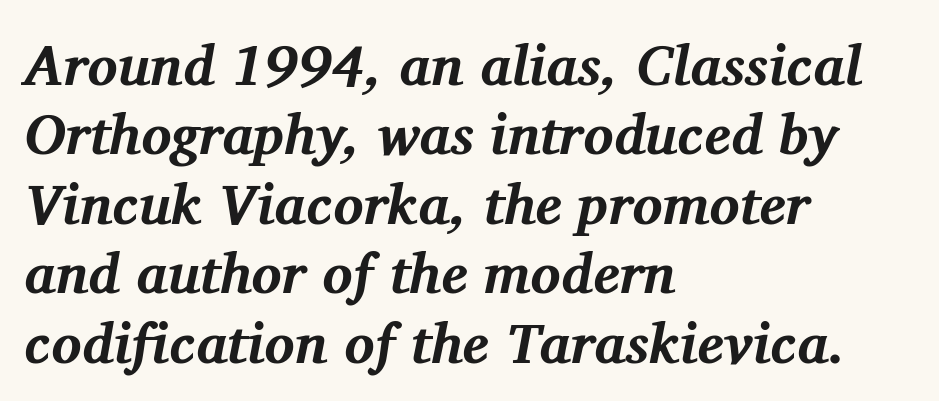
Check the space under the baseline: it is left empty. Typographically, this falls in the serif category. The paragraph shown leans on its left margin. Italic: yes, the glyphs are oblique.
